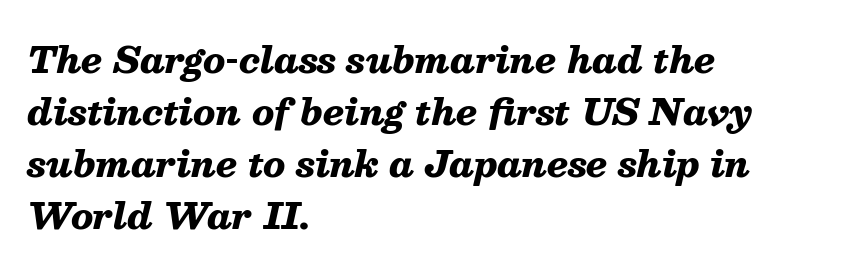
The image shows 36 px heavy type, italic (leaning right); set left-aligned, normal line spacing (1.44x), normal letter spacing, not underlined; medium stroke contrast and a medium x-height.
